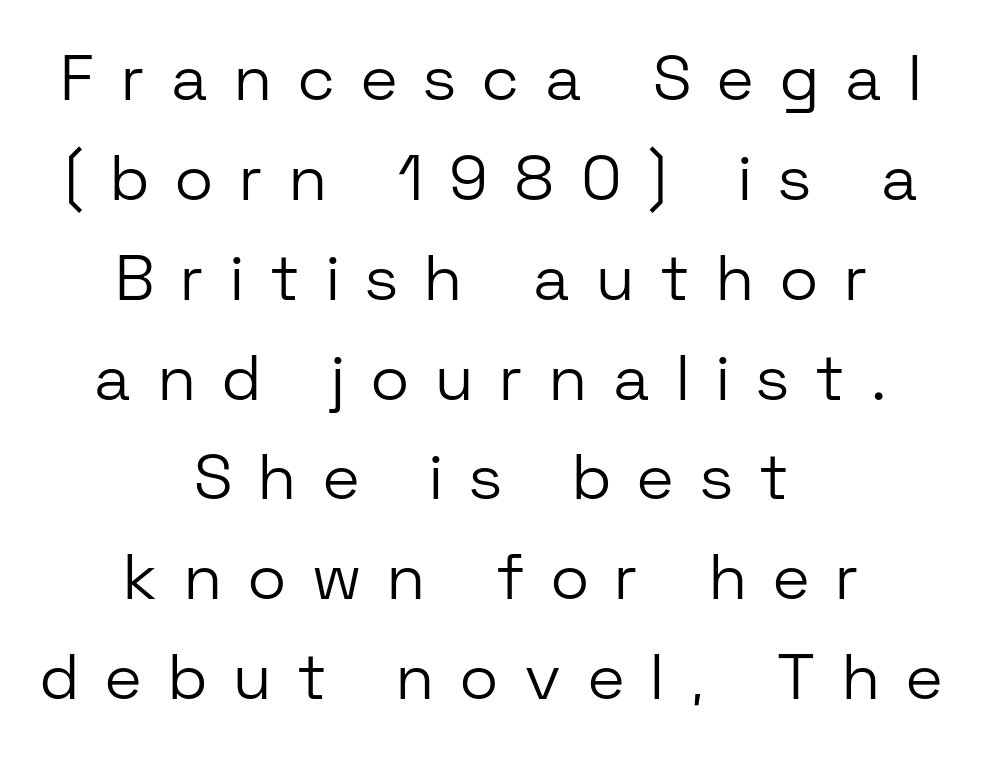
The image shows 64 px light sans-serif type, upright; set centered, normal line spacing (1.56x), unusually wide letter spacing (+0.44 em), not underlined; low stroke contrast and a medium x-height.
